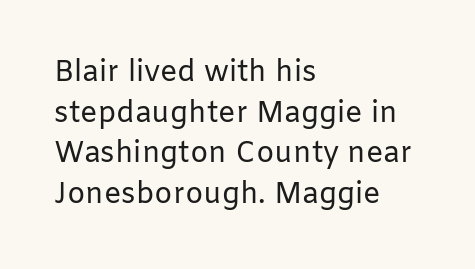
{"serif": "no", "italic": "no", "bold": "no", "weight": "regular", "width": "normal", "stroke_contrast": "low", "x_height": "medium", "monospaced": "no", "underline": "no", "align": "left", "line_spacing": "normal", "line_spacing_ratio": 1.4, "letter_spacing": "normal", "letter_spacing_em": 0.0, "glyph_px": 29}
